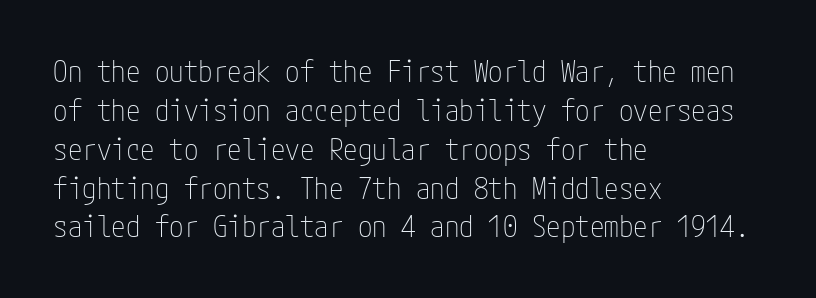
The image shows 29 px thin, condensed sans-serif type, upright; set left-aligned, normal line spacing (1.34x), normal letter spacing, not underlined; low stroke contrast and a medium x-height.
